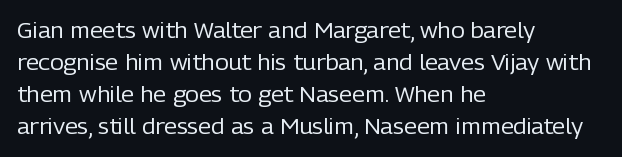
{"italic": "no", "bold": "no", "underline": "no", "align": "left", "line_spacing": "normal", "line_spacing_ratio": 1.53, "letter_spacing": "normal", "letter_spacing_em": 0.0, "glyph_px": 21}
